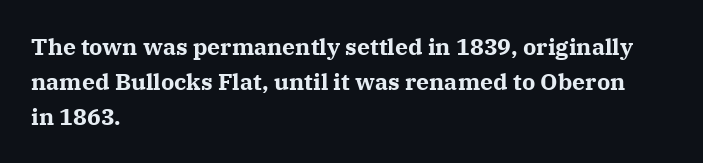
The image shows 23 px bold type, upright; set left-aligned, normal line spacing (1.52x), normal letter spacing, not underlined.
